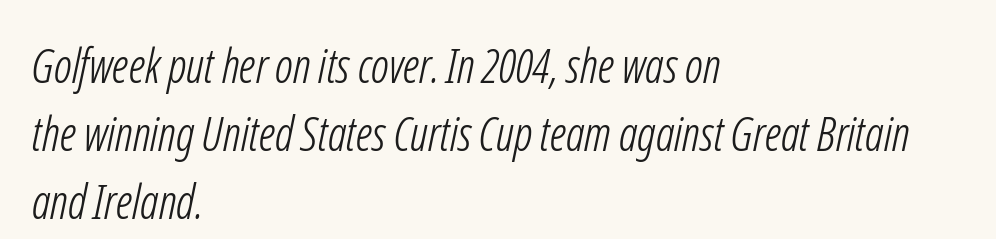
The image shows 47 px light, condensed sans-serif type; set left-aligned, normal line spacing (1.45x), normal letter spacing, not underlined; low stroke contrast and a medium x-height.
